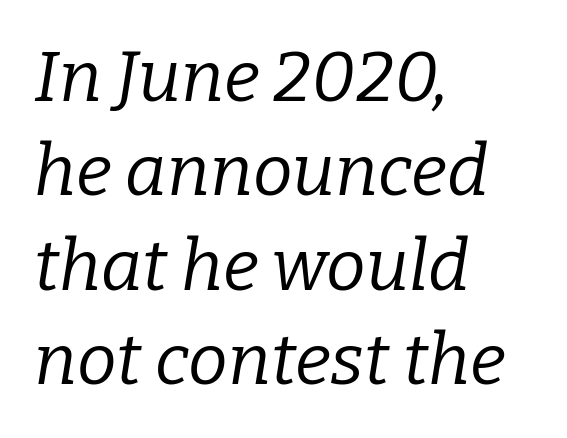
Q: Is the text bold? A: No.
Q: Is the text italic (slanted)? A: Yes, it leans right by about 9 degrees.
Q: Is the typeface a serif or a sans-serif typeface? A: Serif.
Q: Is the text underlined? A: No.
Q: How is the paragraph aligned? A: Left-aligned.
Q: Is the spacing between letters normal or unusually wide? A: Normal.
Q: Is the spacing between lines tight, normal or loose? A: Normal.
Q: Width (condensed, normal, or wide)? A: Normal.
Q: Stroke contrast? A: Low.
Q: x-height? A: Medium.
Q: Monospaced? A: No.
